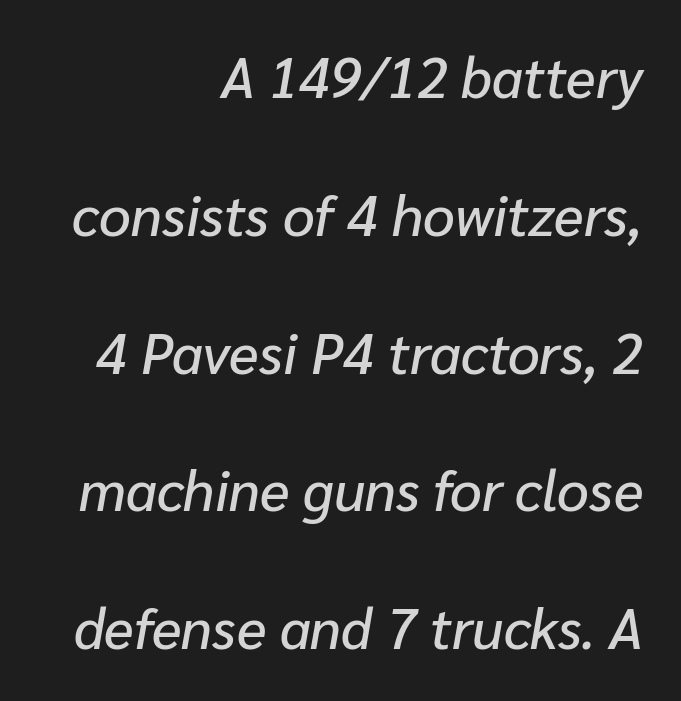
Q: Is the text italic (slanted)? A: Yes, it leans right by about 10 degrees.
Q: Is the text underlined? A: No.
Q: How is the paragraph aligned? A: Right-aligned.
Q: Is the spacing between letters normal or unusually wide? A: Normal.
Q: Is the spacing between lines tight, normal or loose? A: Loose.
Q: Width (condensed, normal, or wide)? A: Normal.
Q: Stroke contrast? A: Low.
Q: x-height? A: Medium.
Q: Monospaced? A: No.
